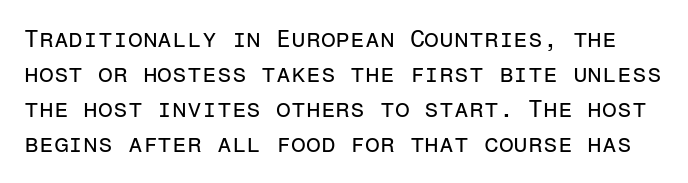
The image shows 24 px text type, upright; set normal line spacing (1.46x), normal letter spacing, not underlined.
